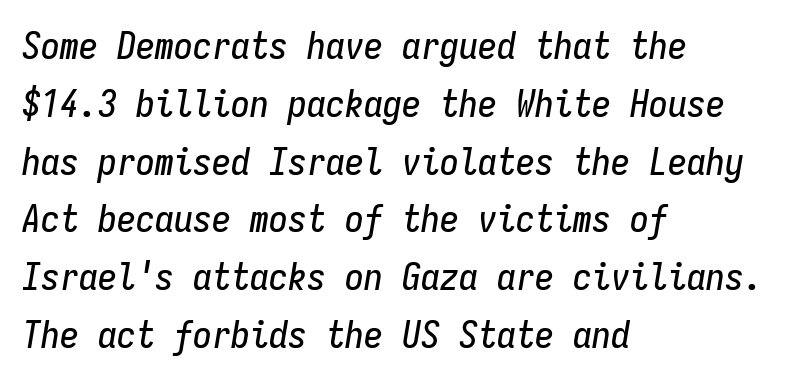
The image shows 38 px condensed type, italic (leaning right), monospaced; set left-aligned, normal line spacing (1.52x), normal letter spacing, not underlined; low stroke contrast and a medium x-height.
